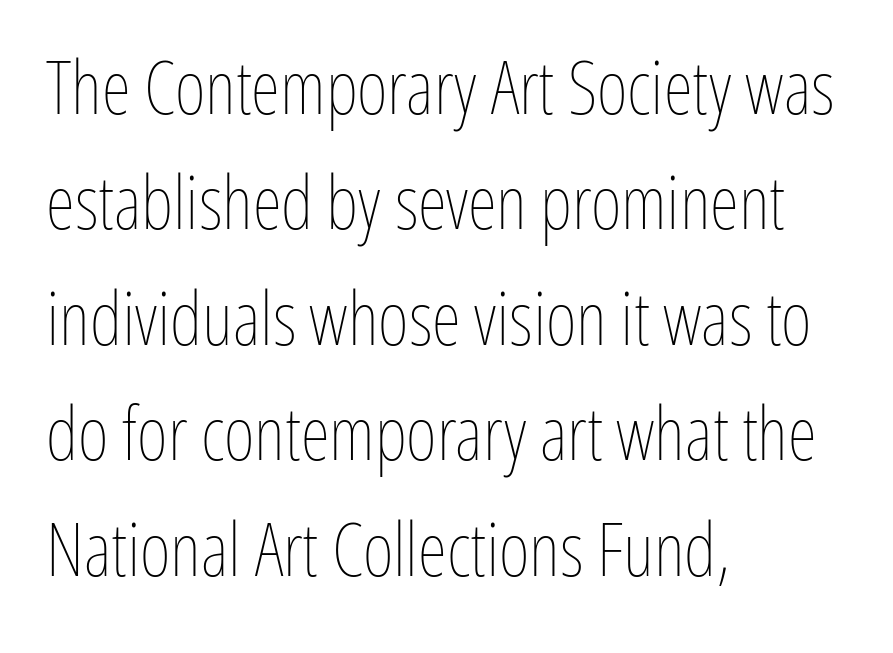
Q: Is the text bold? A: No.
Q: Is the text italic (slanted)? A: No, it is upright.
Q: Is the text underlined? A: No.
Q: How is the paragraph aligned? A: Left-aligned.
Q: Is the spacing between letters normal or unusually wide? A: Normal.
Q: Is the spacing between lines tight, normal or loose? A: Normal.
Q: Width (condensed, normal, or wide)? A: Condensed.
Q: Stroke contrast? A: Low.
Q: x-height? A: Medium.
Q: Monospaced? A: No.
